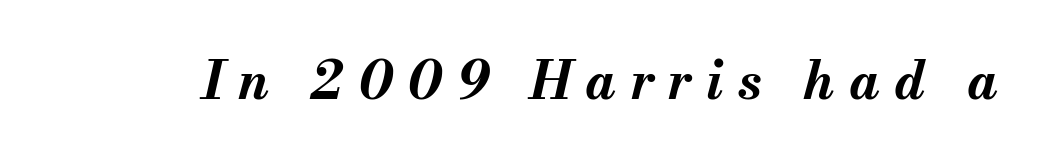
{"italic": "yes", "lean": "right", "slant_degrees": 13, "bold": "yes", "weight": "bold", "width": "normal", "stroke_contrast": "medium", "x_height": "small", "monospaced": "no", "underline": "no", "letter_spacing": "wide", "letter_spacing_em": 0.27, "glyph_px": 53}
